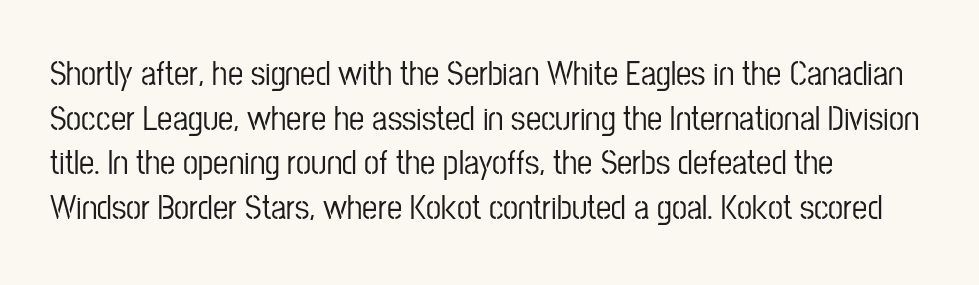
Q: Is the text italic (slanted)? A: No, it is upright.
Q: Is the typeface a serif or a sans-serif typeface? A: Sans-serif.
Q: Is the text underlined? A: No.
Q: How is the paragraph aligned? A: Left-aligned.
Q: Is the spacing between letters normal or unusually wide? A: Normal.
Q: Is the spacing between lines tight, normal or loose? A: Normal.
Q: Width (condensed, normal, or wide)? A: Condensed.
Q: Stroke contrast? A: Low.
Q: x-height? A: Medium.
Q: Monospaced? A: No.
